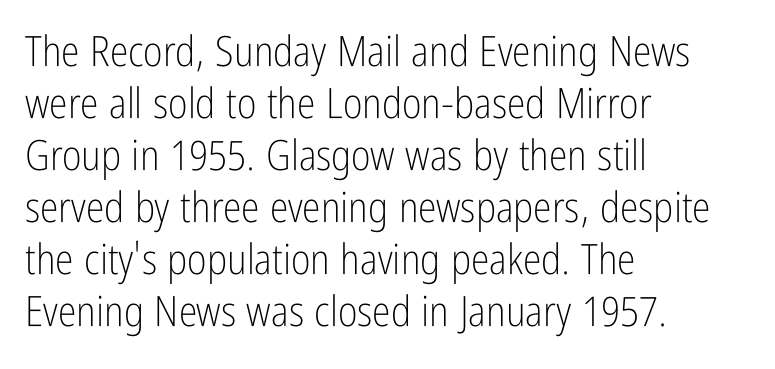
Just letters on the line, the space beneath them empty. Nobody touched the tracking dial on this one. Compared with a typical body face, this is equally light or lighter still. The lines are quadded left.
